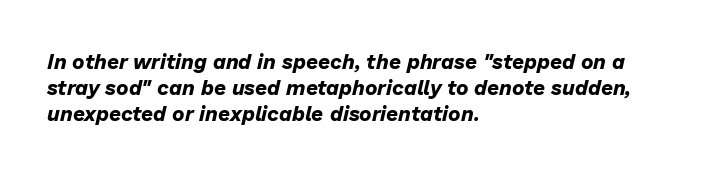
Q: Is the text bold? A: Yes.
Q: Is the text italic (slanted)? A: Yes, it leans right by about 13 degrees.
Q: Is the text underlined? A: No.
Q: How is the paragraph aligned? A: Left-aligned.
Q: Is the spacing between letters normal or unusually wide? A: Normal.
